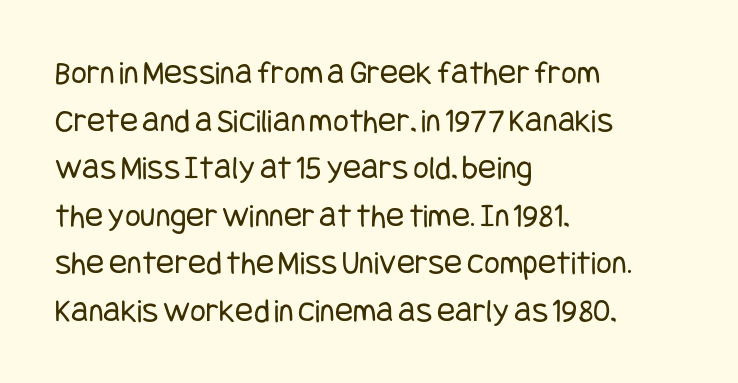
Q: Is the text bold? A: No.
Q: Is the text italic (slanted)? A: No, it is upright.
Q: Is the typeface a serif or a sans-serif typeface? A: Sans-serif.
Q: Is the text underlined? A: No.
Q: How is the paragraph aligned? A: Left-aligned.
Q: Is the spacing between letters normal or unusually wide? A: Normal.
Q: Is the spacing between lines tight, normal or loose? A: Normal.
Q: Width (condensed, normal, or wide)? A: Condensed.
Q: Stroke contrast? A: Low.
Q: x-height? A: Large.
